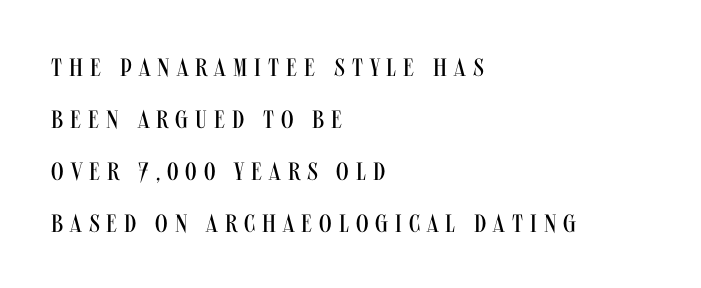
Q: Is the text bold? A: No.
Q: Is the text italic (slanted)? A: No, it is upright.
Q: Is the text underlined? A: No.
Q: How is the paragraph aligned? A: Left-aligned.
Q: Is the spacing between letters normal or unusually wide? A: Unusually wide.
Q: Is the spacing between lines tight, normal or loose? A: Loose.
